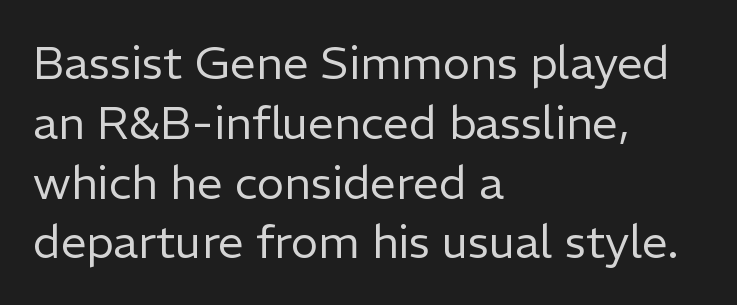
Letters rest on an invisible, unmarked baseline. A typesetter would call this proportional, since set widths differ per character. This rendering uses left alignment, leaving the right contour irregular. No extra ink here — the face is not bold.
